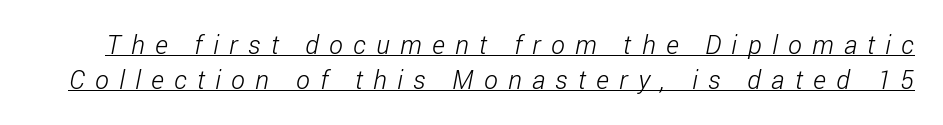
The passage shown is not bold in any degree. Caption: lettering with a line underneath. The letters are spread apart with noticeably loose tracking. Notice how descenders clear the ascenders below comfortably — that's standard leading.
